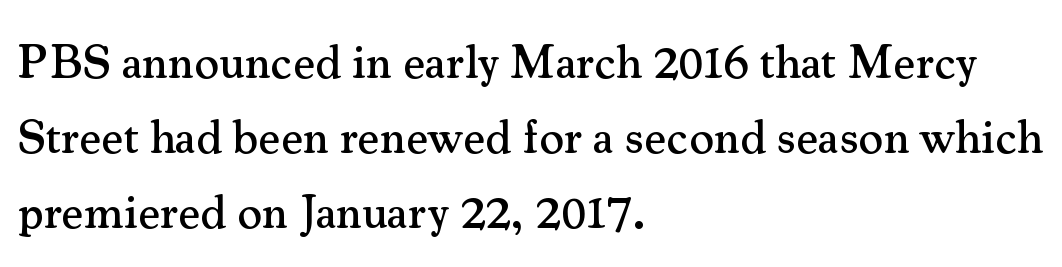
{"serif": "yes", "italic": "no", "width": "normal", "stroke_contrast": "medium", "x_height": "small", "monospaced": "no", "underline": "no", "align": "left", "line_spacing": "normal", "line_spacing_ratio": 1.56, "letter_spacing": "normal", "letter_spacing_em": 0.0, "glyph_px": 48}
